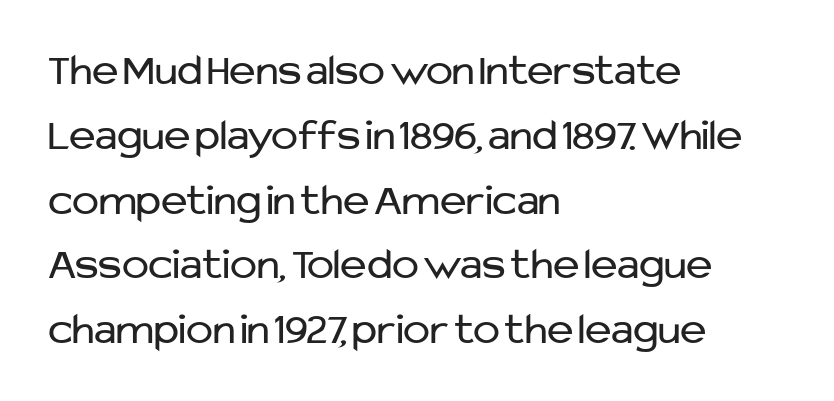
Do the characters align in a grid? No, the font is proportional. If you drew a line through each stem, it would be perfectly vertical. What's the leading like? Ordinary, nothing unusual. I'd call this a sans setting — the letters go barefoot.
